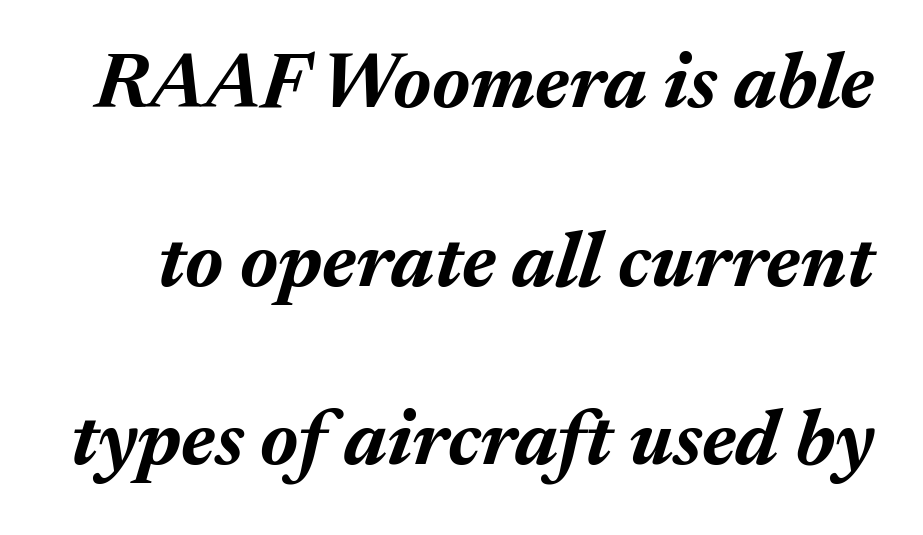
{"italic": "yes", "lean": "right", "slant_degrees": 17, "bold": "yes", "weight": "bold", "width": "normal", "stroke_contrast": "medium", "x_height": "medium", "monospaced": "no", "underline": "no", "line_spacing": "loose", "line_spacing_ratio": 2.29, "letter_spacing": "normal", "letter_spacing_em": 0.0, "glyph_px": 78}
